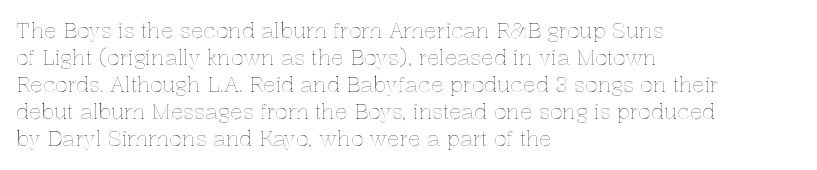
{"italic": "no", "underline": "no", "align": "left", "line_spacing": "normal", "line_spacing_ratio": 1.29, "letter_spacing": "normal", "letter_spacing_em": 0.0, "glyph_px": 21}
